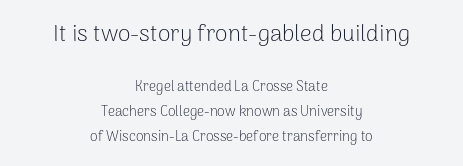
The image shows 23 px text type, upright; set centered, line spacing 1.78x, normal letter spacing, not underlined; the first (top) block is 1.64x larger.
